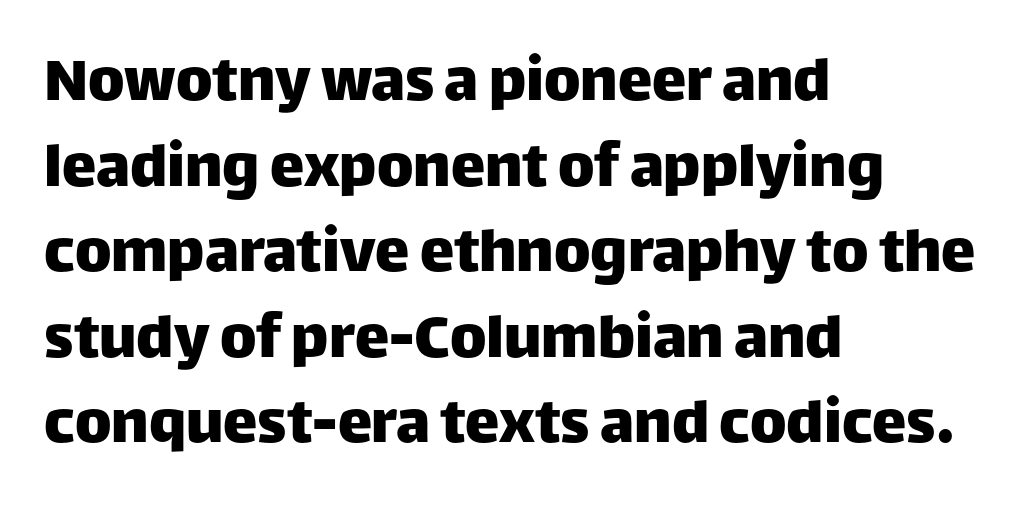
{"serif": "no", "italic": "no", "width": "normal", "stroke_contrast": "low", "x_height": "large", "monospaced": "no", "underline": "no", "align": "left", "line_spacing_ratio": 1.24, "letter_spacing": "normal", "letter_spacing_em": 0.0, "glyph_px": 69}
